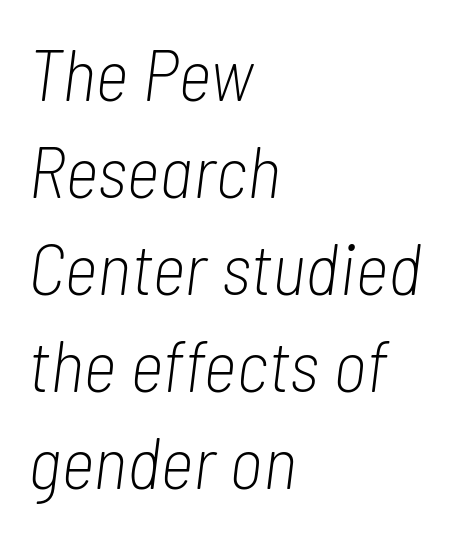
The image shows 73 px light, condensed type, italic (leaning right); set left-aligned, normal line spacing (1.33x), normal letter spacing, not underlined; low stroke contrast and a medium x-height.
